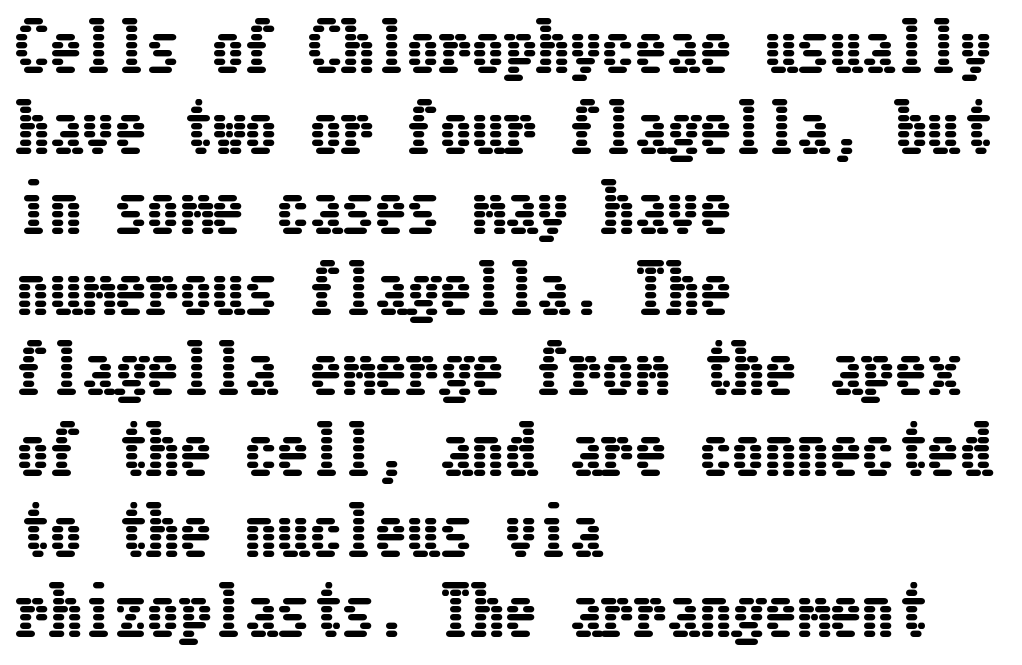
The space directly below the letters is spotless. The lines in this sample share a left origin and differ only in where they stop. Tracking here is standard; glyphs follow each other at the usual distance. A typesetter would mark this as roman, not italic.
